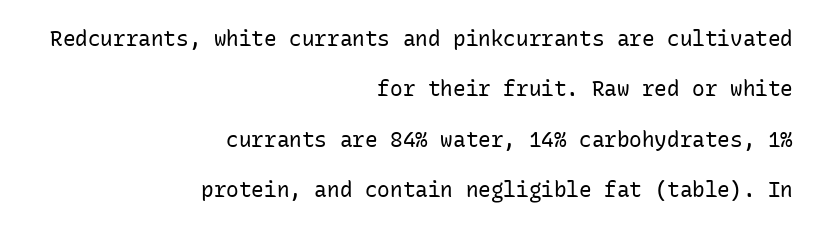
{"italic": "no", "bold": "no", "underline": "no", "align": "right", "line_spacing": "loose", "line_spacing_ratio": 2.4, "letter_spacing": "normal", "letter_spacing_em": 0.0, "glyph_px": 21}
